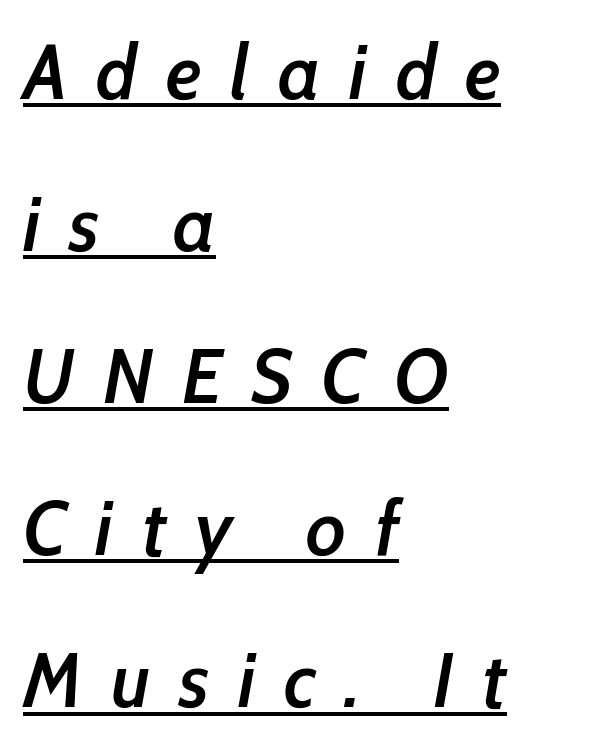
Proportional: the letters do not fall into vertical columns. There is plenty of visible air inserted between adjacent glyphs. Emphasis is given by a line drawn under the lettering. How would I describe the line gaps? Wide and relaxed. Firm but not heavy-handed strokes: this text is semibold.
